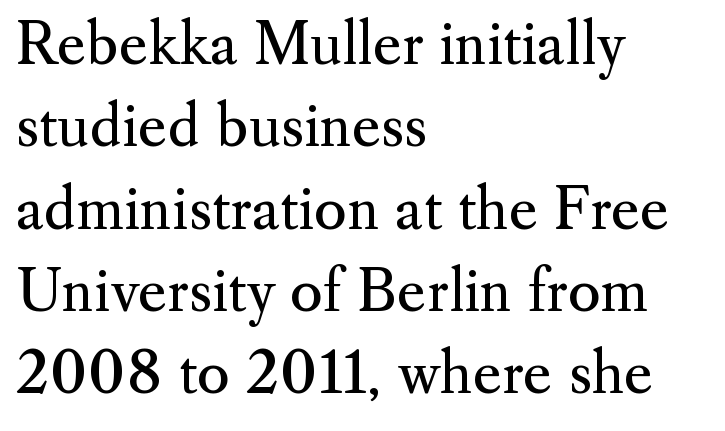
The image shows 56 px regular-weight serif type, upright; set left-aligned, normal line spacing (1.47x), normal letter spacing, not underlined; medium stroke contrast and a small x-height.
